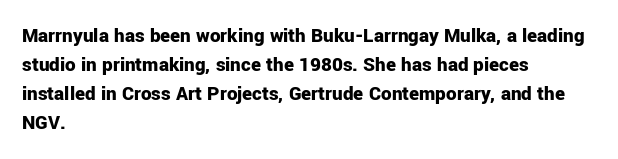
Q: Is the text bold? A: Yes.
Q: Is the text italic (slanted)? A: No, it is upright.
Q: Is the text underlined? A: No.
Q: How is the paragraph aligned? A: Left-aligned.
Q: Is the spacing between letters normal or unusually wide? A: Normal.
Q: Is the spacing between lines tight, normal or loose? A: Normal.
